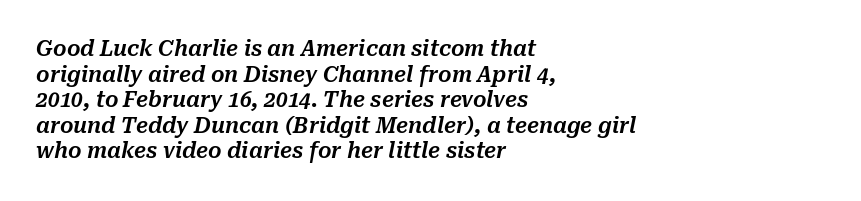
Q: Is the text italic (slanted)? A: Yes, it leans right by about 10 degrees.
Q: Is the text underlined? A: No.
Q: How is the paragraph aligned? A: Left-aligned.
Q: Is the spacing between letters normal or unusually wide? A: Normal.
